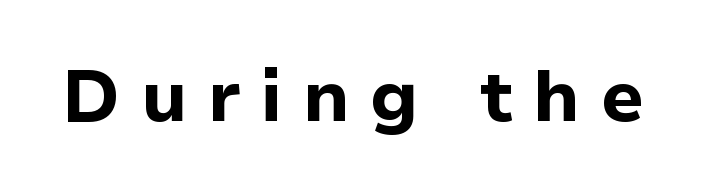
Q: Is the text bold? A: Yes.
Q: Is the text italic (slanted)? A: No, it is upright.
Q: Is the typeface a serif or a sans-serif typeface? A: Sans-serif.
Q: Is the text underlined? A: No.
Q: Is the spacing between letters normal or unusually wide? A: Unusually wide.
Q: Width (condensed, normal, or wide)? A: Normal.
Q: Stroke contrast? A: Low.
Q: x-height? A: Medium.
Q: Monospaced? A: No.
